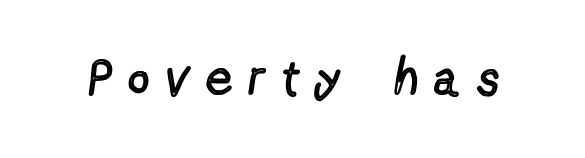
Tracking value appears strongly positive — letters spread wide. Lines of text with bare space underneath. The typesetting does not lean heavy: it is not bold. This sample has the flowing, uneven cadence of proportional lettering.
